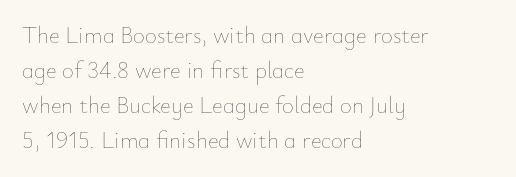
Weight: not bold — regular or lighter. The typesetter chose a ragged-right arrangement here. Each new line begins a customary step beneath the previous one. You could call the tracking neutral — neither tight nor loose. Only glyphs here, with clear space below each row. You can tell it's not italic because the verticals are truly vertical.
